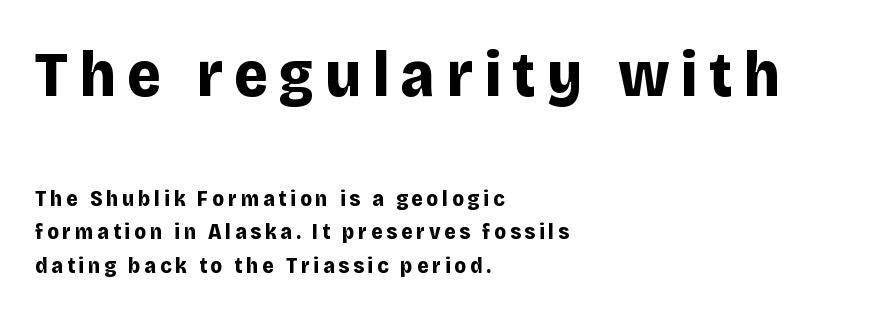
{"serif": "no", "italic": "no", "bold": "yes", "weight": "bold", "width": "normal", "stroke_contrast": "low", "x_height": "large", "monospaced": "no", "underline": "no", "align": "left", "line_spacing": "normal", "line_spacing_ratio": 1.51, "larger_block": "first", "size_ratio": 2.95, "glyph_px": 65}
